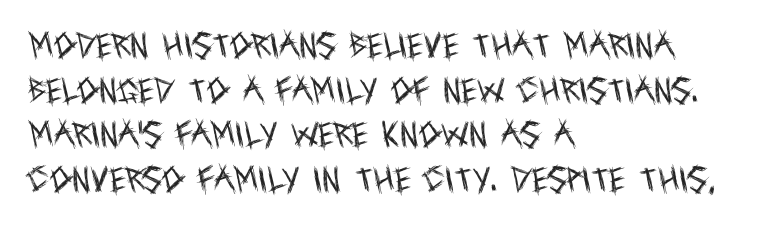
The image shows 28 px regular-weight, condensed sans-serif type, upright; set left-aligned, normal line spacing (1.59x), normal letter spacing, not underlined; a large x-height.
